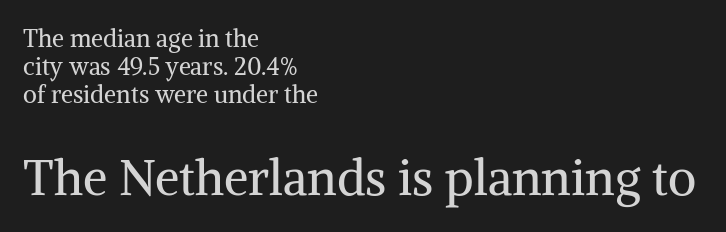
Q: Is the text bold? A: No.
Q: Is the text italic (slanted)? A: No, it is upright.
Q: Is the typeface a serif or a sans-serif typeface? A: Serif.
Q: Is the text underlined? A: No.
Q: How is the paragraph aligned? A: Left-aligned.
Q: Is the spacing between letters normal or unusually wide? A: Normal.
Q: Which block of text is set in a larger size, the first (top) or the second (bottom)? A: The second (bottom) one.
Q: Width (condensed, normal, or wide)? A: Normal.
Q: Stroke contrast? A: Medium.
Q: x-height? A: Medium.
Q: Monospaced? A: No.
